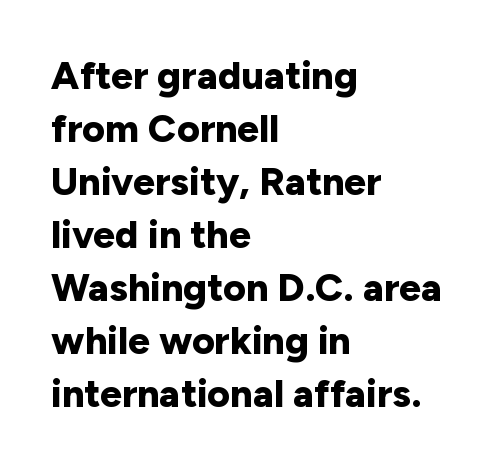
The image shows 39 px bold sans-serif type, upright; set left-aligned, normal line spacing (1.36x), normal letter spacing, not underlined; low stroke contrast and a medium x-height.
